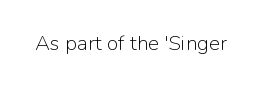
The image shows 21 px text type, upright; set normal letter spacing, not underlined.
